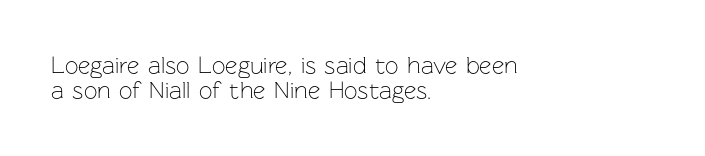
Q: Is the text bold? A: No.
Q: Is the text italic (slanted)? A: No, it is upright.
Q: Is the text underlined? A: No.
Q: How is the paragraph aligned? A: Left-aligned.
Q: Is the spacing between letters normal or unusually wide? A: Normal.
Q: Is the spacing between lines tight, normal or loose? A: Tight.
